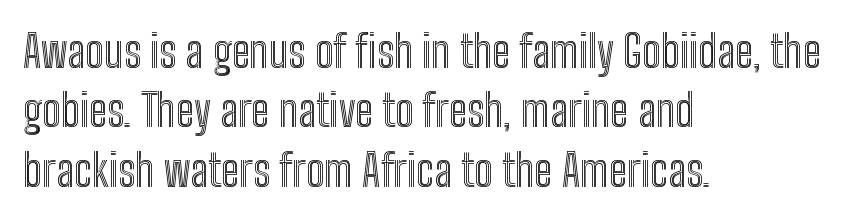
Here the glyphs are tracked normally, forming tight word shapes. The passage shown is typed in a proportional face where columns would drift. Quick note: interline space is typical. Tall strokes in this sample are plumb rather than angled. Anything drawn beneath the words? Only blank space. Does the copy run flush right? No — it runs flush left.
